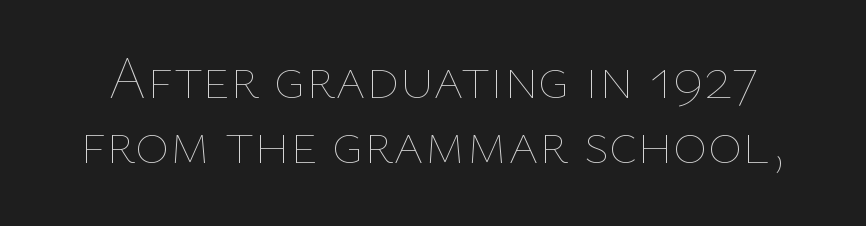
Tracking value appears to be zero — textbook default spacing. Stems here are at most as thick as an everyday book face. The letters stand straight up with perfectly vertical stems. The face used here is proportionally spaced, like ordinary book or web type. Quick note: interline space is minimal.
